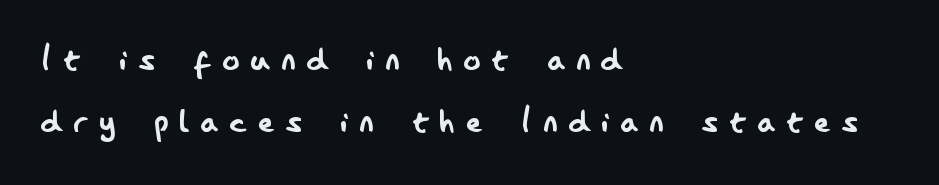
The zone under the glyphs is completely vacant. Character widths vary here, with narrow letters taking less room than wide ones. Line beginnings align vertically; line endings do not. Check where the strokes stop: nothing finishes them off — pure sans.
